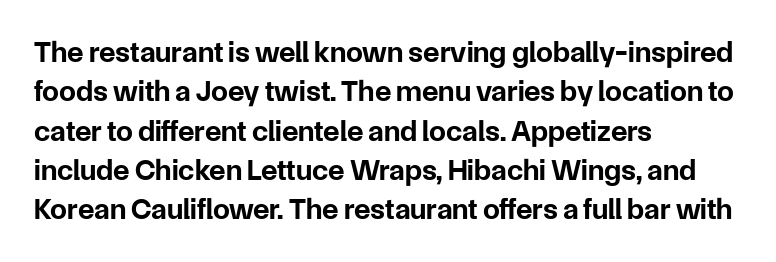
{"serif": "no", "italic": "no", "bold": "yes", "weight": "bold", "width": "normal", "stroke_contrast": "low", "x_height": "medium", "monospaced": "no", "underline": "no", "align": "left", "line_spacing": "normal", "line_spacing_ratio": 1.31, "letter_spacing": "normal", "letter_spacing_em": 0.0, "glyph_px": 30}
